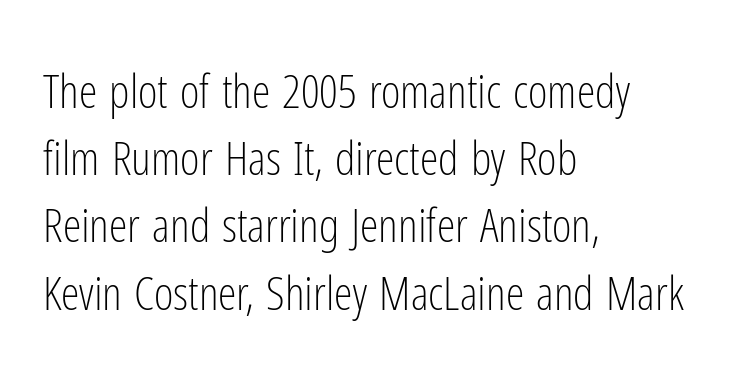
Q: Is the text bold? A: No.
Q: Is the text italic (slanted)? A: No, it is upright.
Q: Is the typeface a serif or a sans-serif typeface? A: Sans-serif.
Q: Is the text underlined? A: No.
Q: How is the paragraph aligned? A: Left-aligned.
Q: Is the spacing between letters normal or unusually wide? A: Normal.
Q: Is the spacing between lines tight, normal or loose? A: Normal.
Q: Width (condensed, normal, or wide)? A: Condensed.
Q: Stroke contrast? A: Low.
Q: x-height? A: Medium.
Q: Monospaced? A: No.
